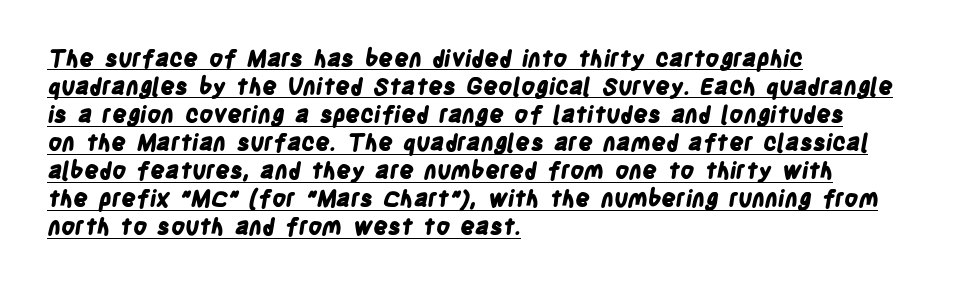
{"bold": "yes", "underline": "yes", "align": "left", "line_spacing_ratio": 1.22, "letter_spacing": "normal", "letter_spacing_em": 0.0, "glyph_px": 23}
